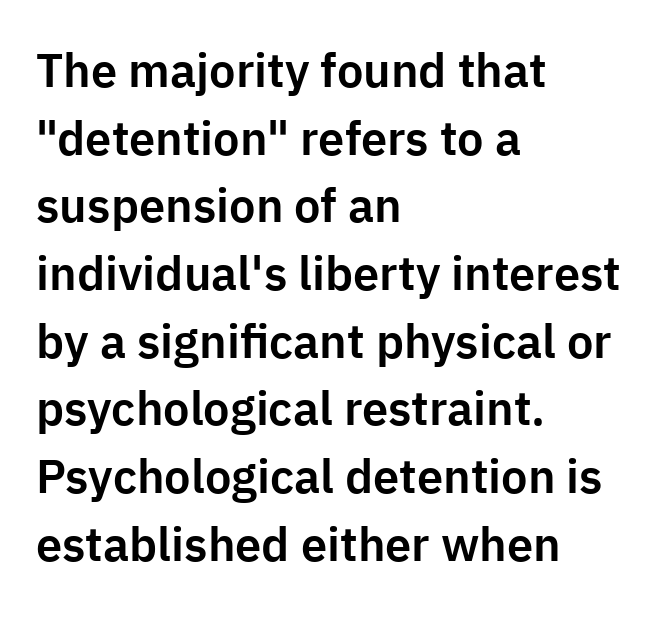
{"serif": "no", "italic": "no", "width": "normal", "stroke_contrast": "low", "x_height": "medium", "monospaced": "no", "underline": "no", "align": "left", "line_spacing": "normal", "line_spacing_ratio": 1.44, "letter_spacing": "normal", "letter_spacing_em": 0.0, "glyph_px": 47}
